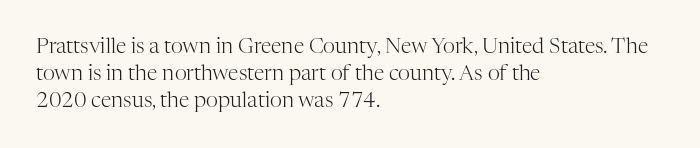
The image shows 21 px text type, upright; set left-aligned, normal line spacing (1.28x), normal letter spacing, not underlined.
